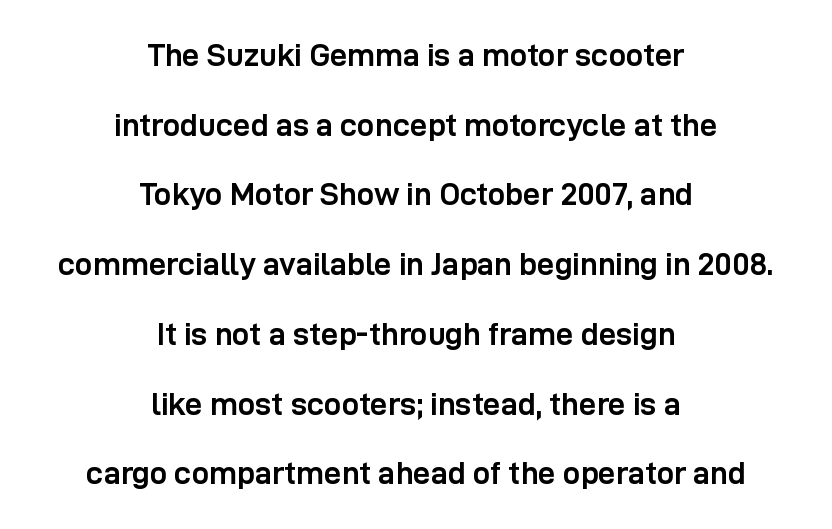
The image shows 31 px semibold sans-serif type, upright; set centered, loose line spacing (2.25x), normal letter spacing, not underlined; low stroke contrast and a medium x-height.
